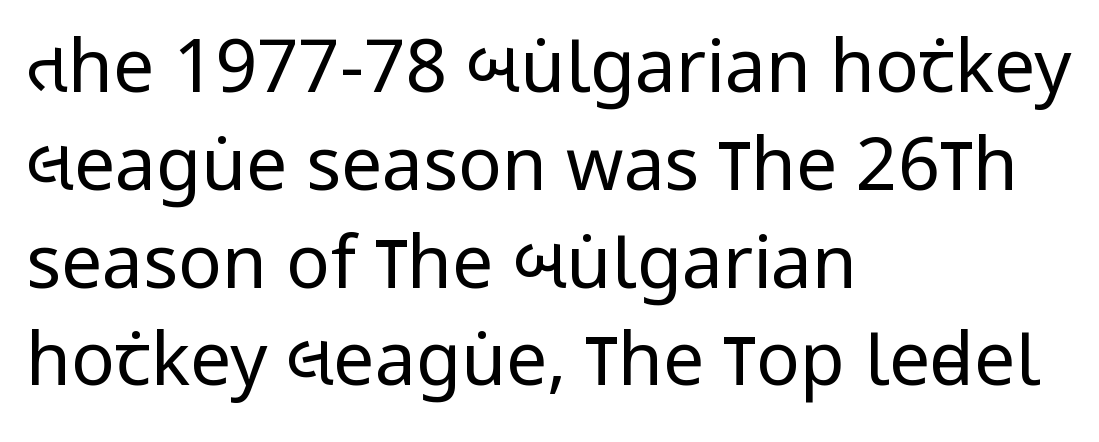
The zone under the glyphs is completely vacant. The glyphs in this specimen are sans serif. Is the type heavy? It reads as light-to-regular instead. The letters advance in unequal steps, a hallmark of proportional type. A student would call this left alignment; a typographer would say flush left, rag right.
